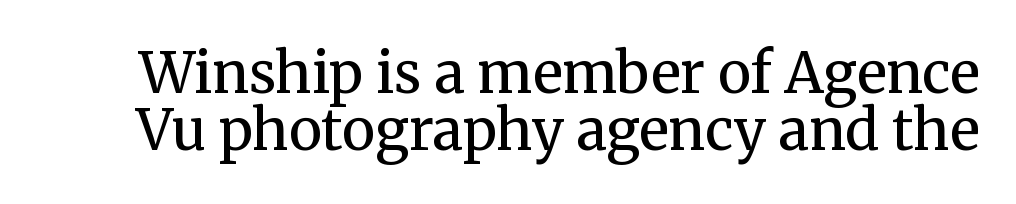
Weight: regular or lighter. You can tell from the footed stems that serif type was used. Observe the ordinary spacing: letters are neighbours, not strangers. Is this a fixed-width face? No — the glyphs have proportional, varying widths. Clear beneath every line of the passage.
